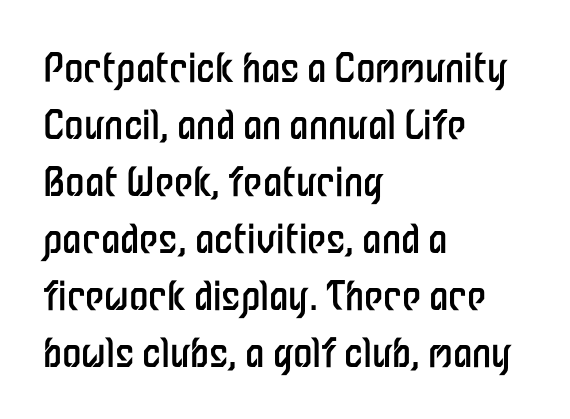
Q: Is the text bold? A: No.
Q: Is the text italic (slanted)? A: No, it is upright.
Q: Is the typeface a serif or a sans-serif typeface? A: Sans-serif.
Q: Is the text underlined? A: No.
Q: How is the paragraph aligned? A: Left-aligned.
Q: Is the spacing between letters normal or unusually wide? A: Normal.
Q: Is the spacing between lines tight, normal or loose? A: Normal.
Q: Width (condensed, normal, or wide)? A: Condensed.
Q: Stroke contrast? A: Low.
Q: x-height? A: Medium.
Q: Monospaced? A: No.
